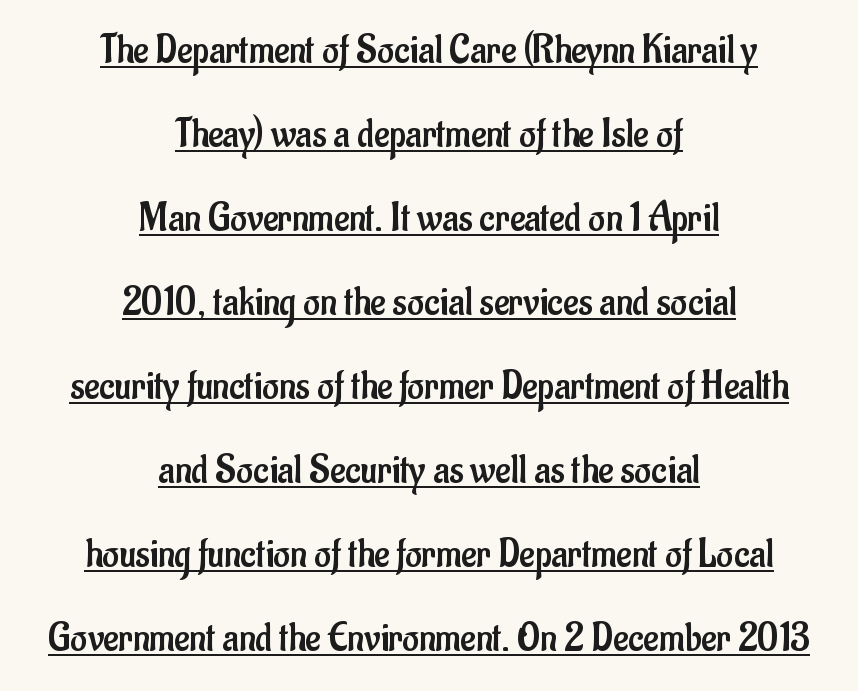
The image shows 41 px regular-weight, condensed sans-serif type, upright; set centered, loose line spacing (2.05x), normal letter spacing, underlined; low stroke contrast and a small x-height.
